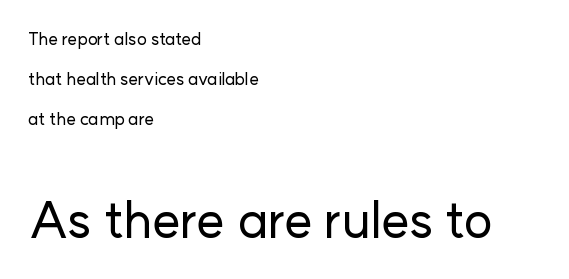
{"serif": "no", "italic": "no", "width": "normal", "stroke_contrast": "low", "x_height": "medium", "monospaced": "no", "underline": "no", "align": "left", "line_spacing": "loose", "line_spacing_ratio": 2.35, "letter_spacing": "normal", "letter_spacing_em": 0.0, "larger_block": "second", "size_ratio": 2.94, "glyph_px": 50}
